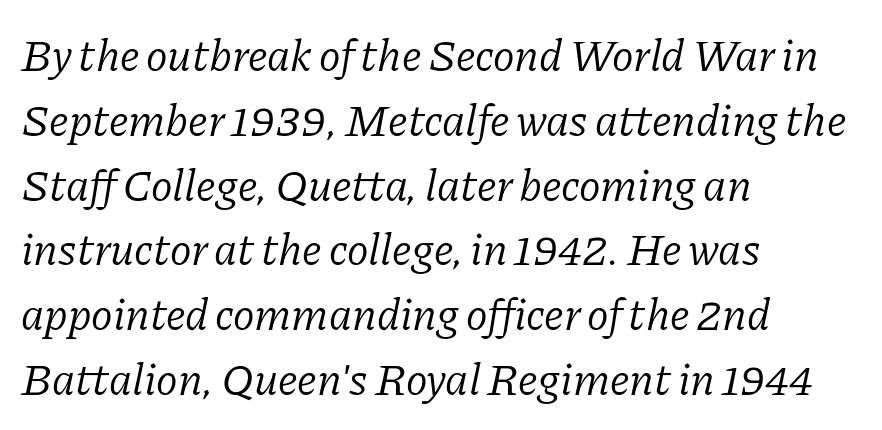
The image shows 45 px light serif type, italic (leaning right); set left-aligned, normal line spacing (1.44x), normal letter spacing, not underlined; low stroke contrast and a medium x-height.
